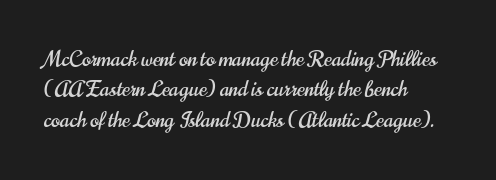
A bare baseline throughout the passage. This rendering uses left alignment, leaving the right contour irregular. Glyph-to-glyph distance matches everyday printed text. If you measured baseline to baseline, you'd find a middling distance.
